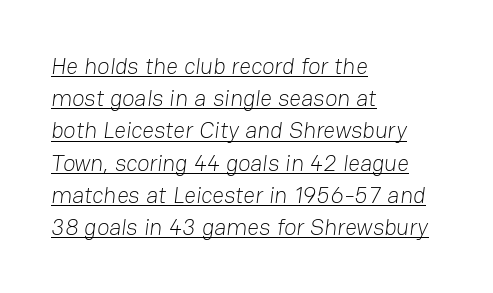
Each stroke keeps to a modest, everyday thickness or less. Default kerning and tracking; the words read as compact shapes. Reading down the block, your eye returns to a fixed left position each line. These lines sit exactly where default settings would place them.
